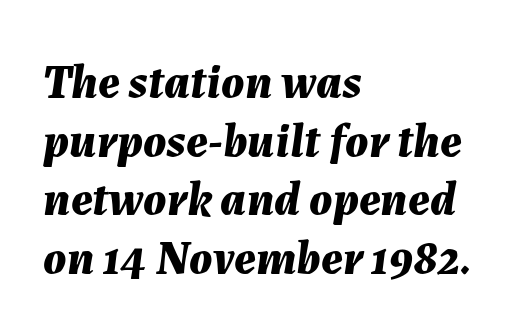
Q: Is the text bold? A: Yes.
Q: Is the text italic (slanted)? A: Yes, it leans right by about 7 degrees.
Q: Is the text underlined? A: No.
Q: How is the paragraph aligned? A: Left-aligned.
Q: Is the spacing between letters normal or unusually wide? A: Normal.
Q: Width (condensed, normal, or wide)? A: Normal.
Q: Stroke contrast? A: Medium.
Q: x-height? A: Medium.
Q: Monospaced? A: No.
